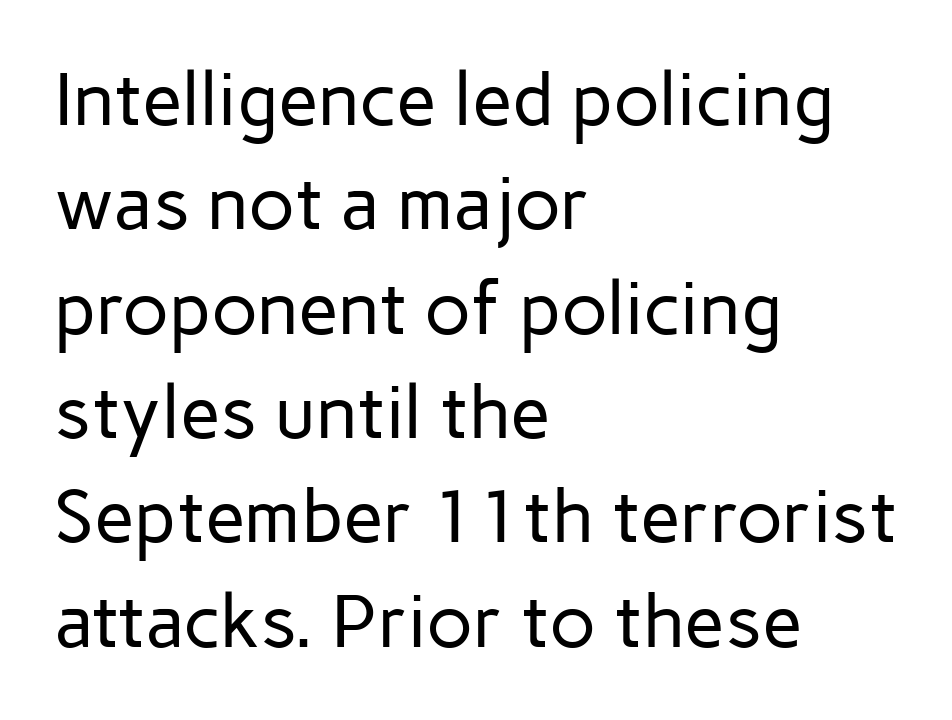
{"serif": "no", "italic": "no", "bold": "no", "weight": "regular", "width": "normal", "stroke_contrast": "low", "x_height": "medium", "monospaced": "no", "underline": "no", "align": "left", "line_spacing": "normal", "line_spacing_ratio": 1.41, "letter_spacing": "normal", "letter_spacing_em": 0.0, "glyph_px": 74}
